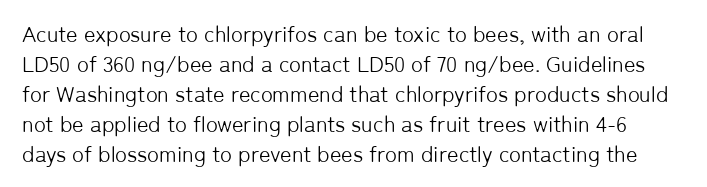
You could call the tracking neutral — neither tight nor loose. Every stem runs plumb, perpendicular to the baseline. The font is comparable to plain body text, perhaps lighter. Regular leading. The gap between lines stays unmarked.
